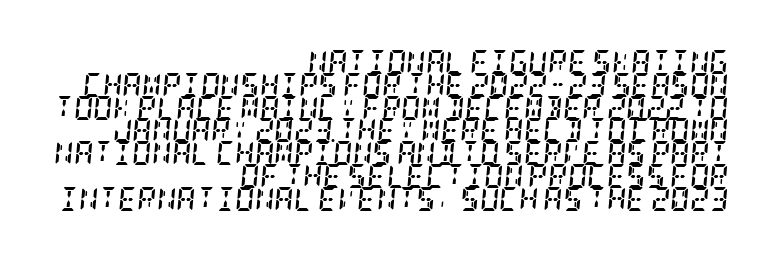
{"italic": "yes", "lean": "right", "slant_degrees": 5, "bold": "yes", "underline": "no", "align": "right", "line_spacing": "tight", "line_spacing_ratio": 0.95, "letter_spacing": "normal", "letter_spacing_em": 0.0, "glyph_px": 24}
